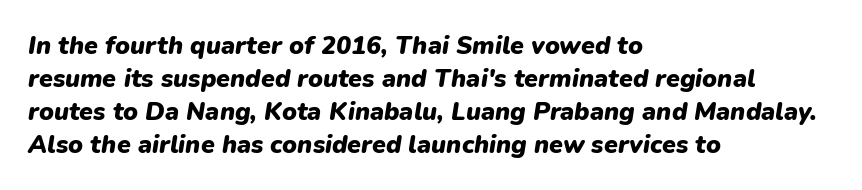
Each line starts at the same left margin while the right side varies. Clear beneath every line of the passage. Set as a true bold cut, around the 700 mark. The rendering keeps characters at their native spacing. Slanted lettering throughout. A typesetter would call this leading conventional body-copy spacing.
